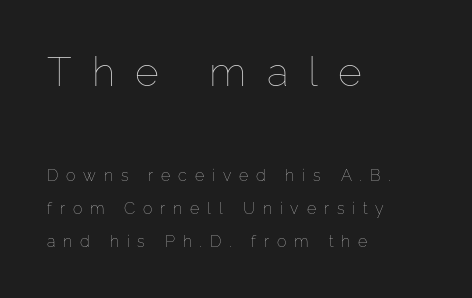
{"italic": "no", "bold": "no", "weight": "thin", "width": "normal", "stroke_contrast": "low", "x_height": "medium", "monospaced": "no", "underline": "no", "align": "left", "line_spacing": "loose", "line_spacing_ratio": 2.07, "letter_spacing": "wide", "letter_spacing_em": 0.49, "larger_block": "first", "size_ratio": 2.56, "glyph_px": 41}
